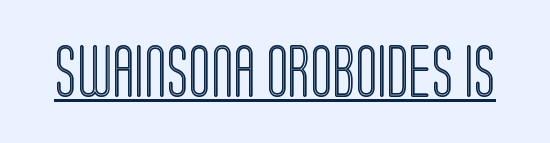
The image shows 52 px condensed type, upright; set normal letter spacing, underlined; a large x-height.
